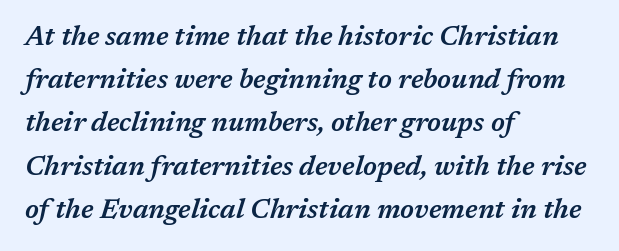
There is no visible air inserted between adjacent glyphs. Teacher's note: observe the even left margin — that is flush-left alignment. These words are printed semibold, heavier than regular yet not bold. Type without underlining. Regular leading.
